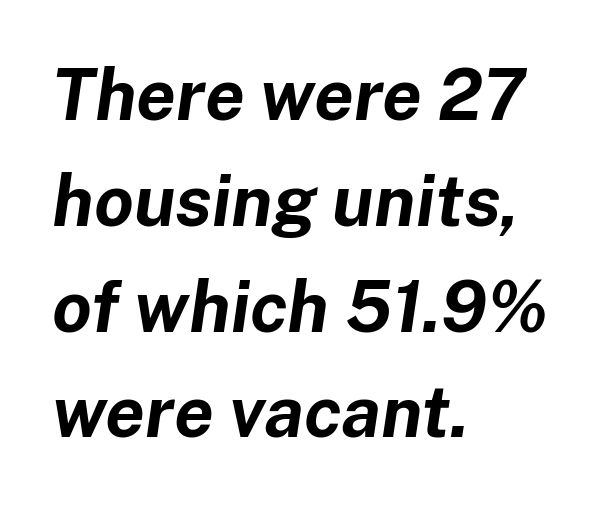
{"italic": "yes", "lean": "right", "slant_degrees": 8, "bold": "yes", "weight": "bold", "width": "normal", "stroke_contrast": "low", "x_height": "medium", "monospaced": "no", "underline": "no", "align": "left", "line_spacing": "normal", "line_spacing_ratio": 1.49, "letter_spacing": "normal", "letter_spacing_em": 0.0, "glyph_px": 71}
